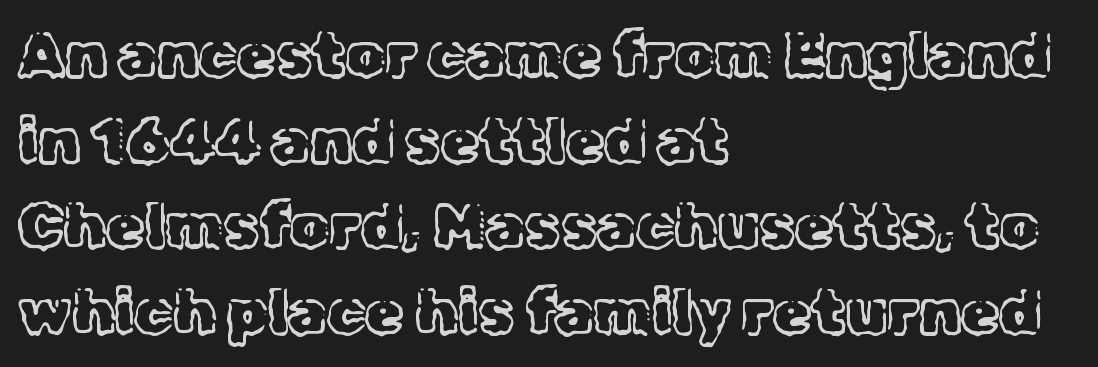
Q: Is the text bold? A: No.
Q: Is the text italic (slanted)? A: No, it is upright.
Q: Is the typeface a serif or a sans-serif typeface? A: Serif.
Q: Is the text underlined? A: No.
Q: How is the paragraph aligned? A: Left-aligned.
Q: Is the spacing between letters normal or unusually wide? A: Normal.
Q: Is the spacing between lines tight, normal or loose? A: Normal.
Q: Width (condensed, normal, or wide)? A: Normal.
Q: x-height? A: Medium.
Q: Monospaced? A: No.
